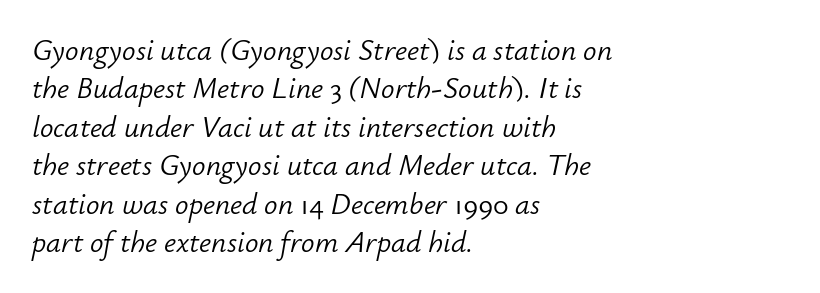
Q: Is the text bold? A: No.
Q: Is the text italic (slanted)? A: Yes, it leans right by about 12 degrees.
Q: Is the text underlined? A: No.
Q: How is the paragraph aligned? A: Left-aligned.
Q: Is the spacing between letters normal or unusually wide? A: Normal.
Q: Is the spacing between lines tight, normal or loose? A: Normal.
Q: Width (condensed, normal, or wide)? A: Normal.
Q: Stroke contrast? A: Low.
Q: x-height? A: Small.
Q: Monospaced? A: No.
